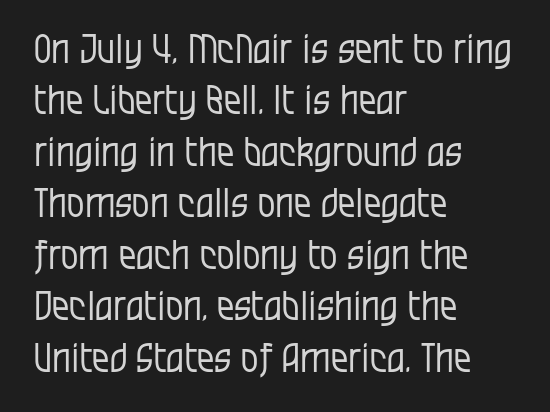
The image shows 39 px regular-weight, condensed sans-serif type, upright; set left-aligned, normal line spacing (1.32x), normal letter spacing, not underlined; low stroke contrast and a large x-height.
